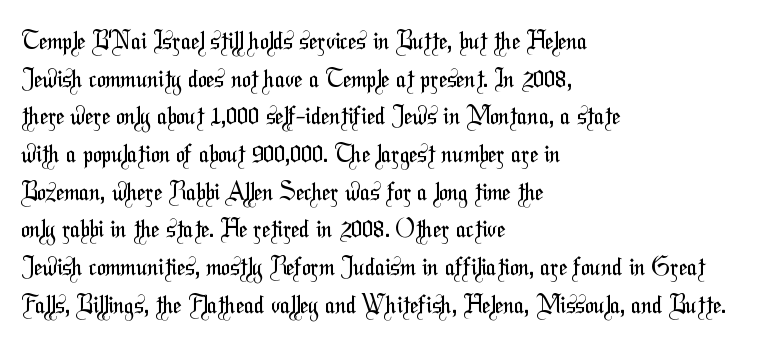
Layout note: lines flush left. The zone under the glyphs is completely vacant. Characters follow at the spacing the type designer built in. The vertical gap from one line to the next is medium. Weight: not bold — regular or lighter.
